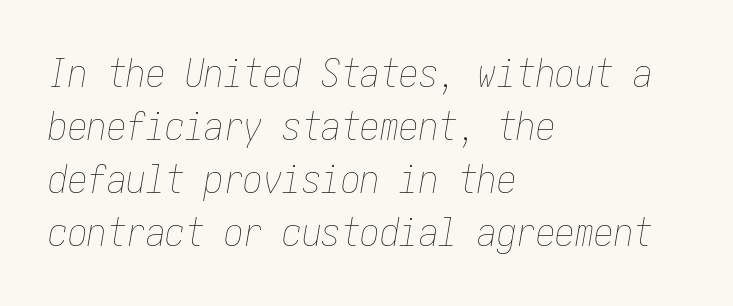
{"italic": "yes", "lean": "right", "slant_degrees": 10, "bold": "no", "weight": "thin", "width": "condensed", "stroke_contrast": "low", "x_height": "medium", "underline": "no", "align": "left", "line_spacing": "normal", "line_spacing_ratio": 1.36, "letter_spacing": "normal", "letter_spacing_em": 0.0, "glyph_px": 39}
